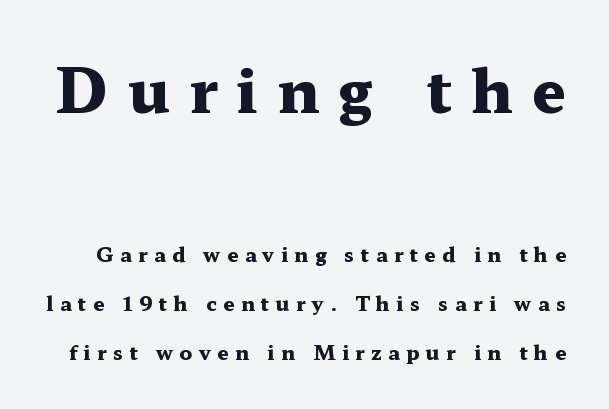
Quick note: underline off. Summary of weight: heavy, a full bold. The face used here is proportionally spaced, like ordinary book or web type. The passage shown begins with its larger block and ends with its smaller one. The face used here is seriffed, in the tradition of book romans. If you measured baseline to baseline, you'd find a long distance.
